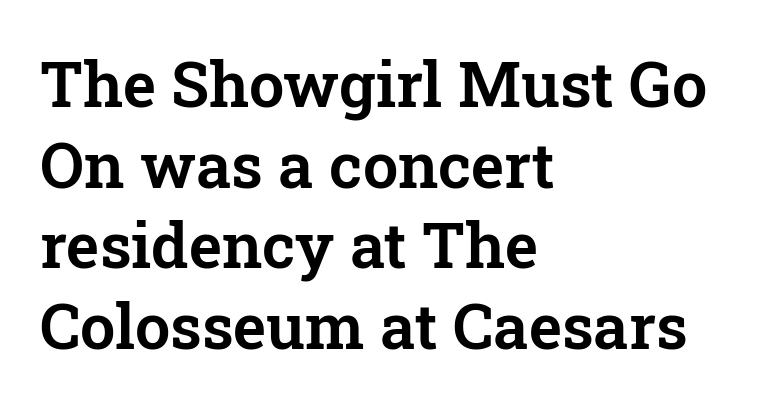
Q: Is the text italic (slanted)? A: No, it is upright.
Q: Is the typeface a serif or a sans-serif typeface? A: Serif.
Q: Is the text underlined? A: No.
Q: How is the paragraph aligned? A: Left-aligned.
Q: Is the spacing between letters normal or unusually wide? A: Normal.
Q: Is the spacing between lines tight, normal or loose? A: Normal.
Q: Width (condensed, normal, or wide)? A: Normal.
Q: Stroke contrast? A: Low.
Q: x-height? A: Medium.
Q: Monospaced? A: No.
